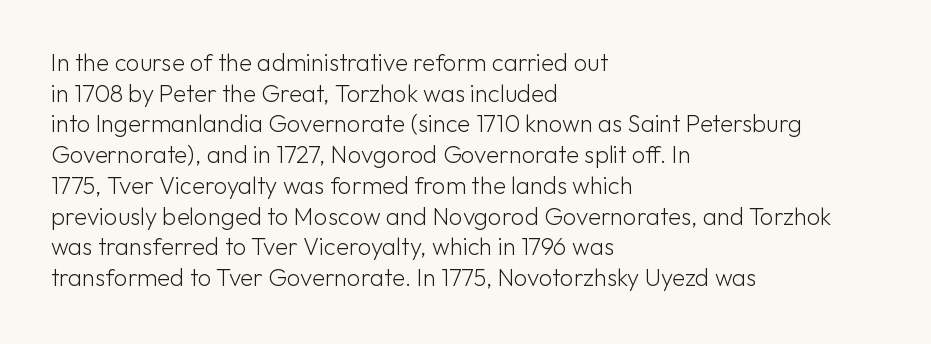
Q: Is the text bold? A: No.
Q: Is the text italic (slanted)? A: No, it is upright.
Q: Is the text underlined? A: No.
Q: How is the paragraph aligned? A: Left-aligned.
Q: Is the spacing between letters normal or unusually wide? A: Normal.
Q: Is the spacing between lines tight, normal or loose? A: Normal.
